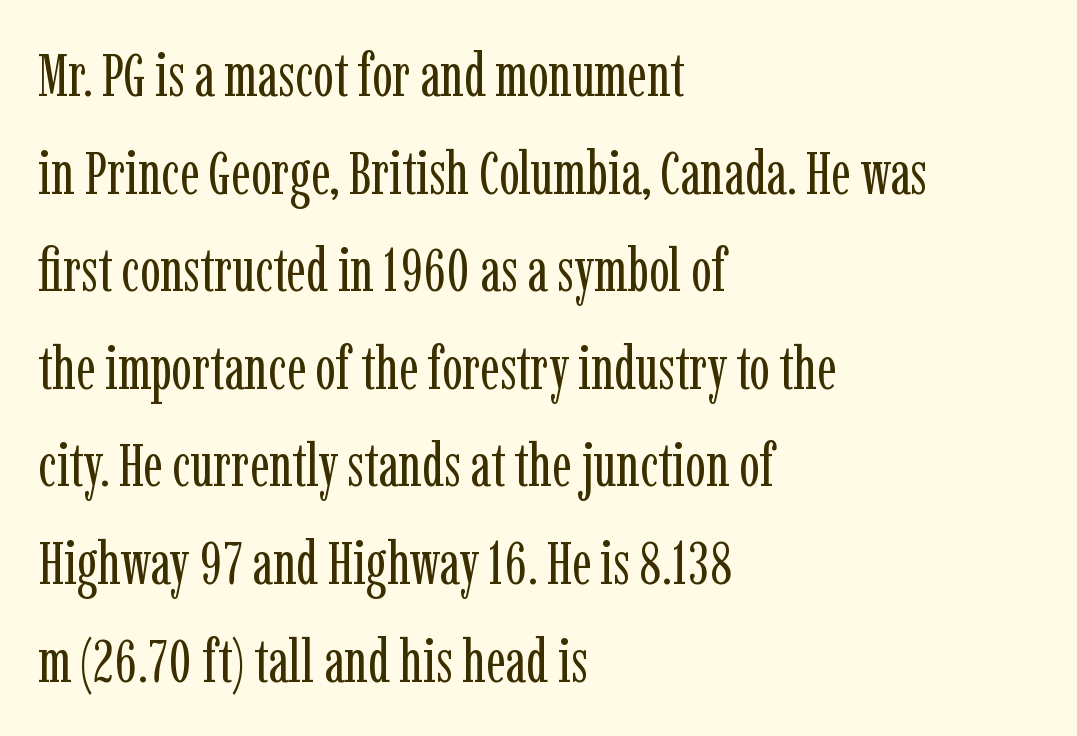
The image shows 61 px regular-weight, condensed serif type, upright; set left-aligned, normal line spacing (1.6x), normal letter spacing, not underlined; low stroke contrast and a medium x-height.
